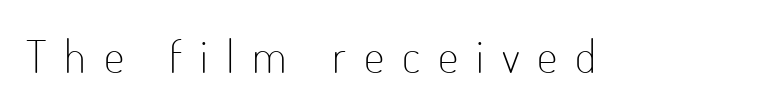
Vertical strokes here are truly vertical. Substantial extra tracking has been applied to these lines. Nobody drew a line under any word here. What kind of face is this? One without serifs — a sans.
